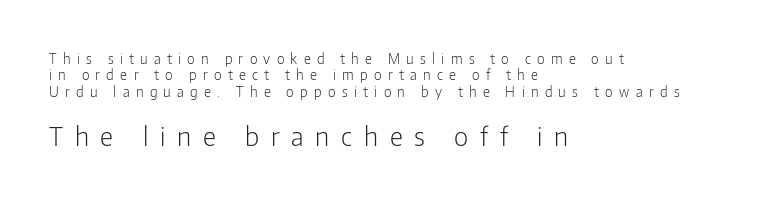
A classic flush-left, rag-right setting is used for this passage. Visually, the bottom section dominates because its glyphs are scaled up. No letter is thick-stroked: the sample isn't bold. Honestly, the letter spacing is so wide it's the main thing you notice. The axis of the letterforms is exactly vertical.
